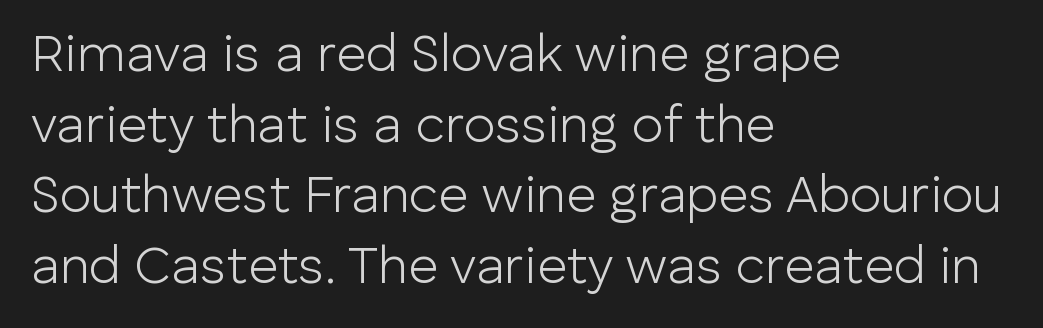
Q: Is the text bold? A: No.
Q: Is the text italic (slanted)? A: No, it is upright.
Q: Is the typeface a serif or a sans-serif typeface? A: Sans-serif.
Q: Is the text underlined? A: No.
Q: How is the paragraph aligned? A: Left-aligned.
Q: Is the spacing between letters normal or unusually wide? A: Normal.
Q: Is the spacing between lines tight, normal or loose? A: Normal.
Q: Width (condensed, normal, or wide)? A: Normal.
Q: Stroke contrast? A: Low.
Q: x-height? A: Medium.
Q: Monospaced? A: No.
